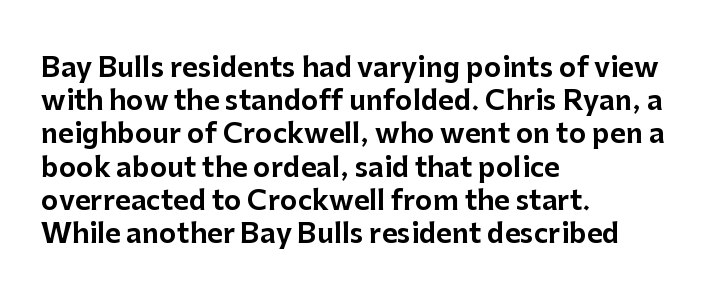
Q: Is the text italic (slanted)? A: No, it is upright.
Q: Is the text underlined? A: No.
Q: How is the paragraph aligned? A: Left-aligned.
Q: Is the spacing between letters normal or unusually wide? A: Normal.
